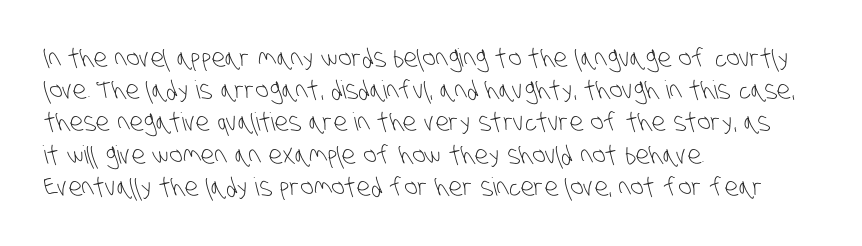
Vertical stems look standard width or narrower in stroke. Plain, unruled lines of type. How would I describe the line gaps? Plain and ordinary. The ragged edge is on the right, which tells us the setting is flush left. The letterforms sit shoulder to shoulder at normal distance.
